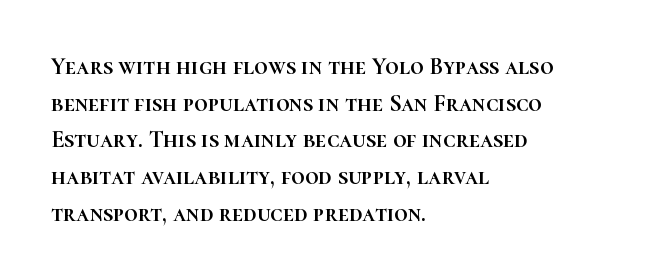
{"italic": "no", "underline": "no", "align": "left", "line_spacing": "normal", "line_spacing_ratio": 1.53, "letter_spacing": "normal", "letter_spacing_em": 0.0, "glyph_px": 24}
